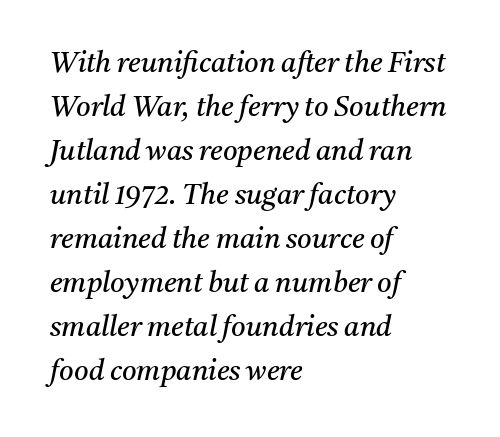
The image shows 28 px regular-weight serif type, italic (leaning right); set left-aligned, normal line spacing (1.57x), normal letter spacing, not underlined; medium stroke contrast and a medium x-height.
